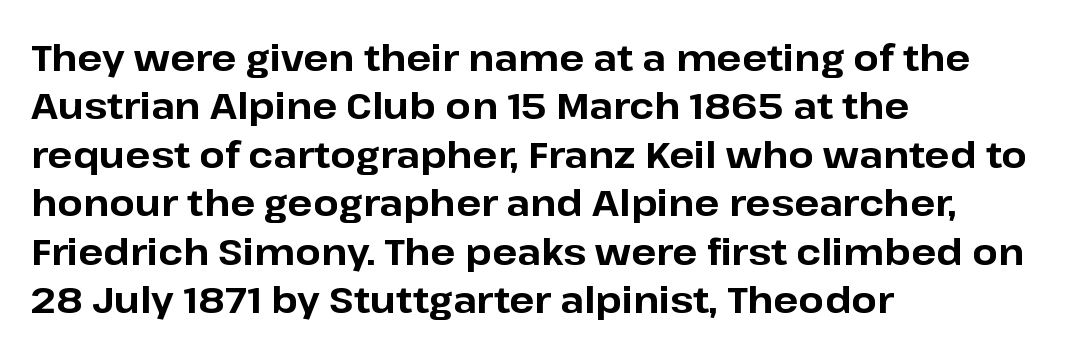
Check under the words: just untouched page. There is no visible air inserted between adjacent glyphs. Note the varied advance widths — an 'i' is clearly narrower than an 'm'. What kind of face is this? One without serifs — a sans.
